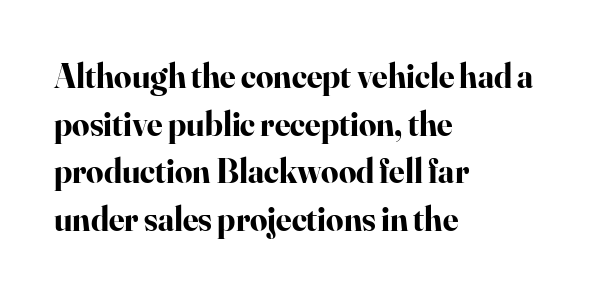
{"serif": "yes", "italic": "no", "bold": "yes", "weight": "bold", "width": "normal", "stroke_contrast": "high", "x_height": "small", "monospaced": "no", "underline": "no", "align": "left", "line_spacing": "normal", "line_spacing_ratio": 1.4, "letter_spacing": "normal", "letter_spacing_em": 0.0, "glyph_px": 34}
